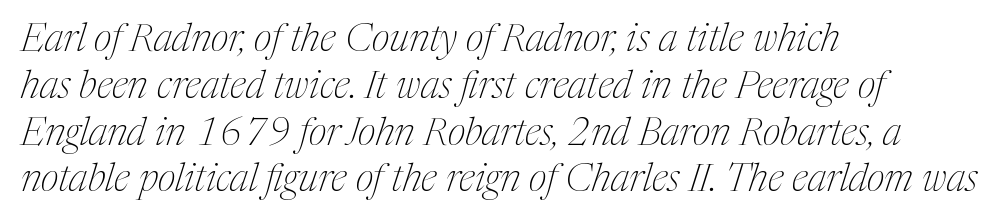
The image shows 39 px thin, condensed serif type, italic (leaning right); set left-aligned, line spacing 1.2x, normal letter spacing, not underlined; medium stroke contrast and a medium x-height.
